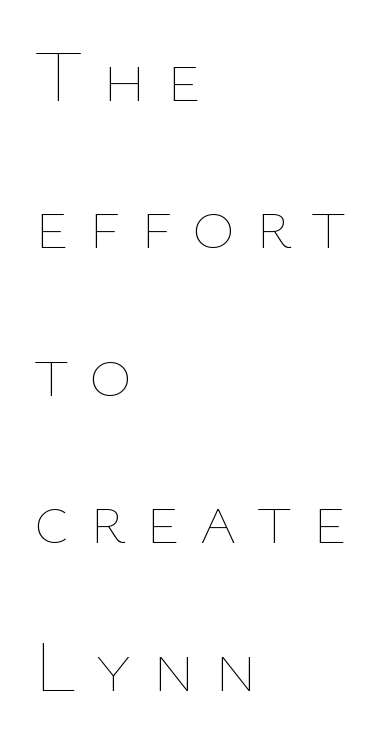
Q: Is the text bold? A: No.
Q: Is the text italic (slanted)? A: No, it is upright.
Q: Is the text underlined? A: No.
Q: How is the paragraph aligned? A: Left-aligned.
Q: Is the spacing between letters normal or unusually wide? A: Unusually wide.
Q: Is the spacing between lines tight, normal or loose? A: Loose.
Q: Width (condensed, normal, or wide)? A: Normal.
Q: Stroke contrast? A: Low.
Q: x-height? A: Medium.
Q: Monospaced? A: No.
